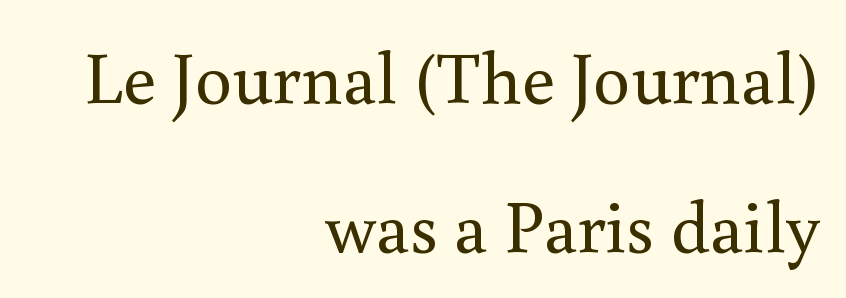
{"serif": "yes", "italic": "no", "bold": "no", "weight": "regular", "width": "normal", "x_height": "small", "monospaced": "no", "underline": "no", "align": "right", "line_spacing": "loose", "line_spacing_ratio": 2.01, "letter_spacing": "normal", "letter_spacing_em": 0.0, "glyph_px": 74}
